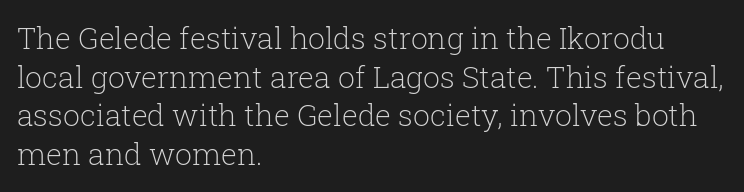
{"serif": "yes", "italic": "no", "bold": "no", "weight": "light", "width": "normal", "stroke_contrast": "low", "x_height": "medium", "monospaced": "no", "underline": "no", "align": "left", "line_spacing": "normal", "line_spacing_ratio": 1.29, "letter_spacing": "normal", "letter_spacing_em": 0.0, "glyph_px": 30}
